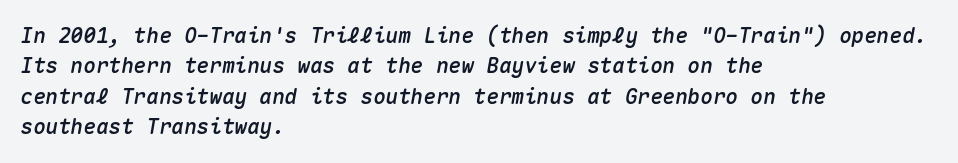
The image shows 21 px text type, italic (leaning right); set left-aligned, normal line spacing (1.45x), normal letter spacing, not underlined.
